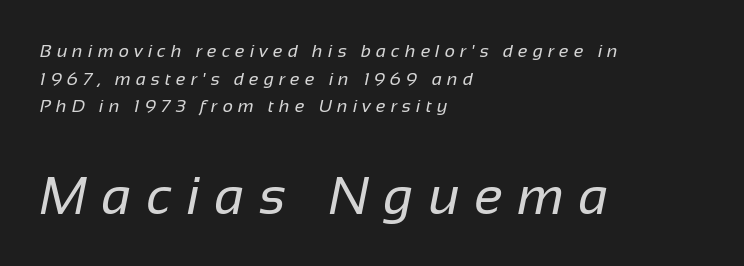
The image shows 53 px regular-weight sans-serif type; set left-aligned, normal line spacing (1.54x), unusually wide letter spacing (+0.28 em), not underlined; the second (bottom) block is 2.94x larger; low stroke contrast and a medium x-height.
